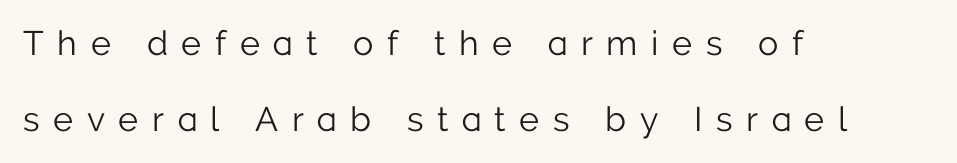
{"serif": "no", "italic": "no", "bold": "no", "weight": "light", "width": "normal", "stroke_contrast": "low", "x_height": "medium", "monospaced": "no", "underline": "no", "align": "left", "line_spacing": "loose", "line_spacing_ratio": 2.24, "letter_spacing": "wide", "letter_spacing_em": 0.4, "glyph_px": 34}
